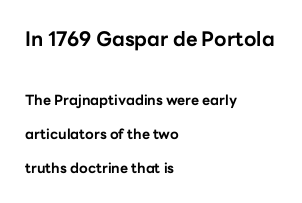
Q: Is the text bold? A: Yes.
Q: Is the text italic (slanted)? A: No, it is upright.
Q: Is the text underlined? A: No.
Q: How is the paragraph aligned? A: Left-aligned.
Q: Is the spacing between letters normal or unusually wide? A: Normal.
Q: Is the spacing between lines tight, normal or loose? A: Loose.
Q: Which block of text is set in a larger size, the first (top) or the second (bottom)? A: The first (top) one.
